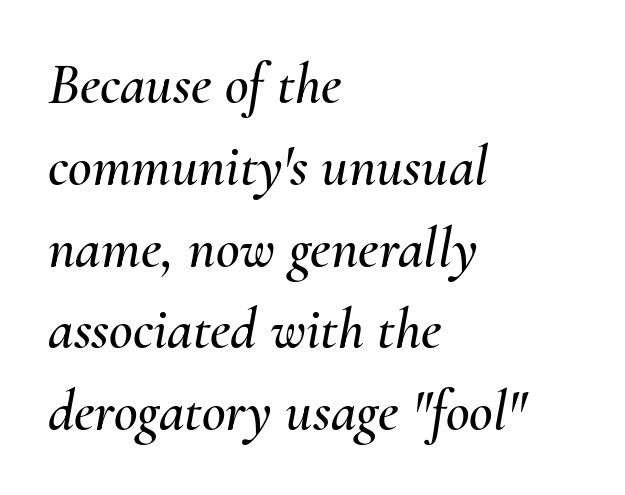
The image shows 58 px text type, italic (leaning right); set left-aligned, normal line spacing (1.41x), normal letter spacing, not underlined; medium stroke contrast and a small x-height.
